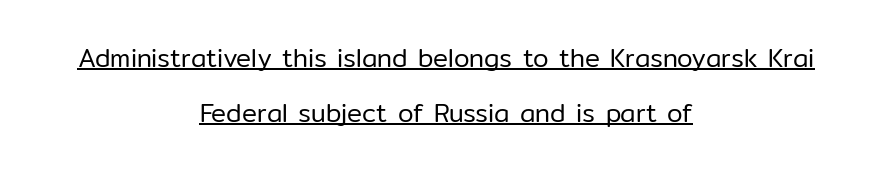
The image shows 25 px text type, upright; set centered, loose line spacing (2.19x), normal letter spacing, underlined.
